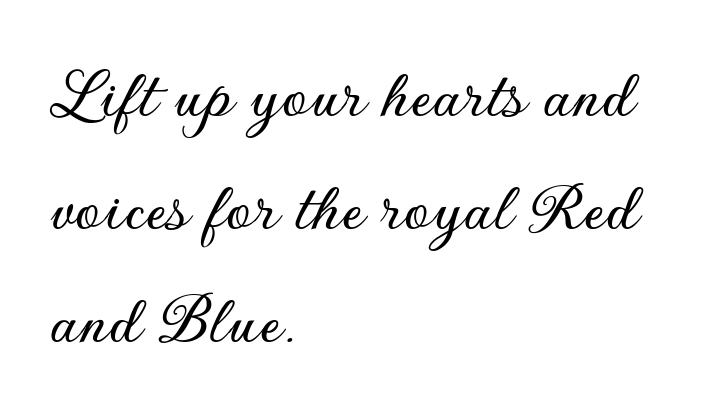
{"serif": "no", "width": "normal", "stroke_contrast": "low", "x_height": "small", "monospaced": "no", "underline": "no", "align": "left", "line_spacing": "normal", "line_spacing_ratio": 1.55, "letter_spacing": "normal", "letter_spacing_em": 0.0, "glyph_px": 73}
